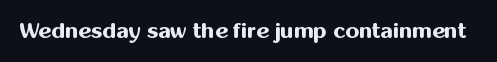
Q: Is the text bold? A: Yes.
Q: Is the text italic (slanted)? A: No, it is upright.
Q: Is the text underlined? A: No.
Q: Is the spacing between letters normal or unusually wide? A: Normal.
